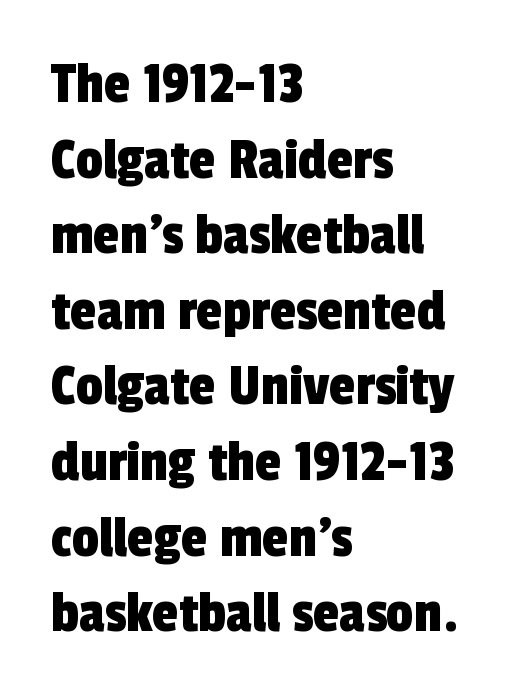
{"serif": "no", "width": "condensed", "x_height": "medium", "monospaced": "no", "underline": "no", "align": "left", "line_spacing": "normal", "line_spacing_ratio": 1.26, "letter_spacing": "normal", "letter_spacing_em": 0.0, "glyph_px": 60}
